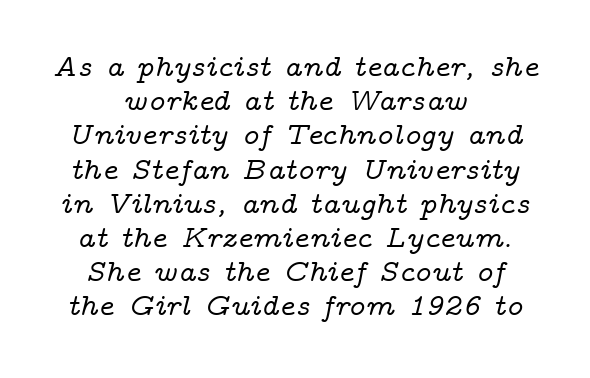
Here the glyphs are tracked normally, forming tight word shapes. Is this a fixed-width face? No — the glyphs have proportional, varying widths. Leading: reduced. Reading down the block, each line starts at a different indent, mirrored at its end.
